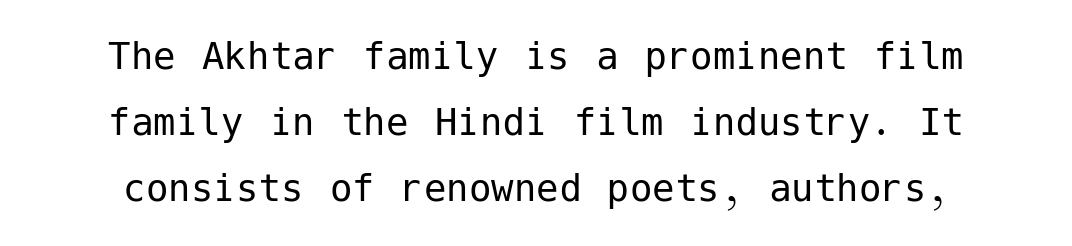
Q: Is the text bold? A: No.
Q: Is the text italic (slanted)? A: No, it is upright.
Q: Is the typeface a serif or a sans-serif typeface? A: Sans-serif.
Q: Is the text underlined? A: No.
Q: Is the spacing between letters normal or unusually wide? A: Normal.
Q: Is the spacing between lines tight, normal or loose? A: Normal.
Q: Width (condensed, normal, or wide)? A: Normal.
Q: Stroke contrast? A: Low.
Q: x-height? A: Medium.
